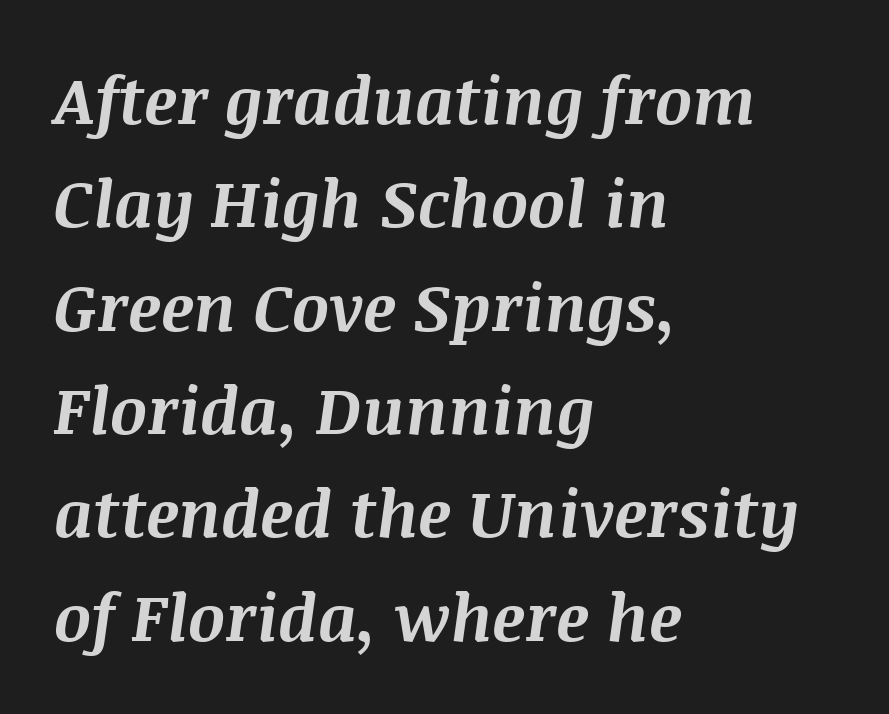
{"italic": "yes", "lean": "right", "slant_degrees": 8, "bold": "yes", "weight": "bold", "width": "normal", "stroke_contrast": "medium", "x_height": "large", "monospaced": "no", "underline": "no", "align": "left", "line_spacing": "normal", "line_spacing_ratio": 1.59, "letter_spacing": "normal", "letter_spacing_em": 0.0, "glyph_px": 65}
